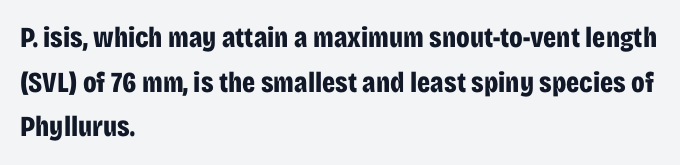
The image shows 29 px bold, condensed sans-serif type, upright; set left-aligned, normal line spacing (1.54x), normal letter spacing, not underlined; low stroke contrast and a large x-height.
